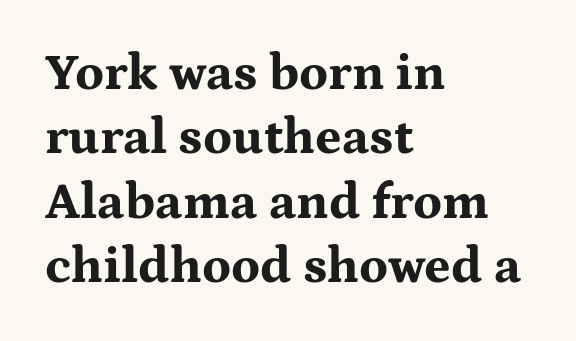
The image shows 51 px bold, wide serif type, upright; set left-aligned, normal line spacing (1.26x), normal letter spacing, not underlined; medium stroke contrast and a medium x-height.
